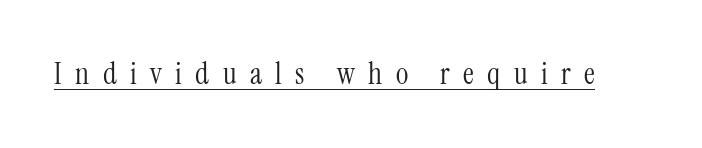
Q: Is the text bold? A: No.
Q: Is the text italic (slanted)? A: No, it is upright.
Q: Is the typeface a serif or a sans-serif typeface? A: Serif.
Q: Is the text underlined? A: Yes.
Q: Is the spacing between letters normal or unusually wide? A: Unusually wide.
Q: Width (condensed, normal, or wide)? A: Condensed.
Q: Stroke contrast? A: Medium.
Q: x-height? A: Medium.
Q: Monospaced? A: No.
